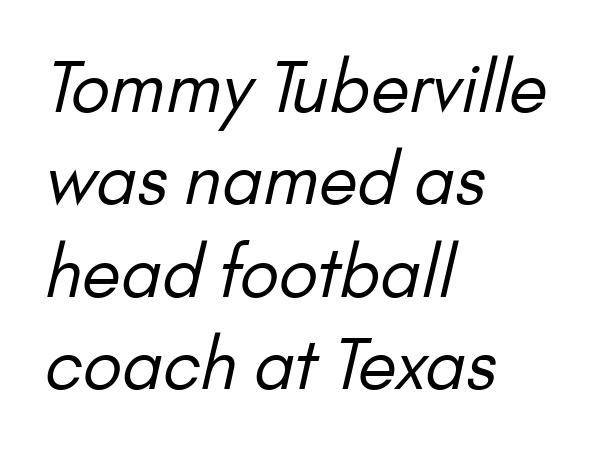
Q: Is the text bold? A: No.
Q: Is the typeface a serif or a sans-serif typeface? A: Sans-serif.
Q: Is the text underlined? A: No.
Q: How is the paragraph aligned? A: Left-aligned.
Q: Is the spacing between letters normal or unusually wide? A: Normal.
Q: Is the spacing between lines tight, normal or loose? A: Normal.
Q: Width (condensed, normal, or wide)? A: Normal.
Q: Stroke contrast? A: Low.
Q: x-height? A: Small.
Q: Monospaced? A: No.
